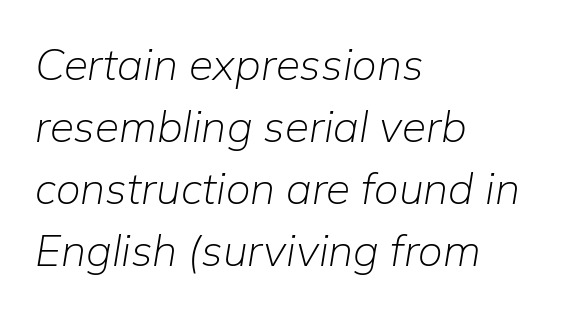
Type without underlining. Unbolded letterforms with no extra heft. Inter-character spacing is left at the font's built-in metrics. Vertical spacing — default. Horizontally, the lines are justified to the leading edge only.
